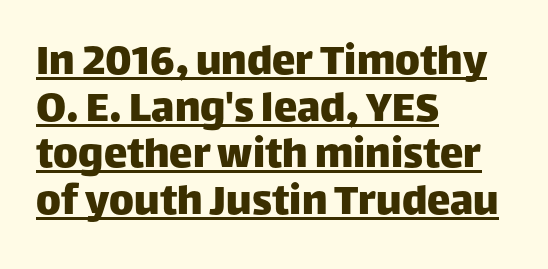
Does extra space separate the letters? No, they use regular spacing. How would I describe the line gaps? Narrow and economical. Layout note: lines flush left. Italic: no, the glyphs are upright roman.
